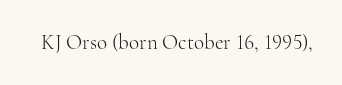
The passage shown is not underscored anywhere. The font's upright variant was chosen for this text. Stems here are at most as thick as an everyday book face. Observe the ordinary spacing: letters are neighbours, not strangers.
